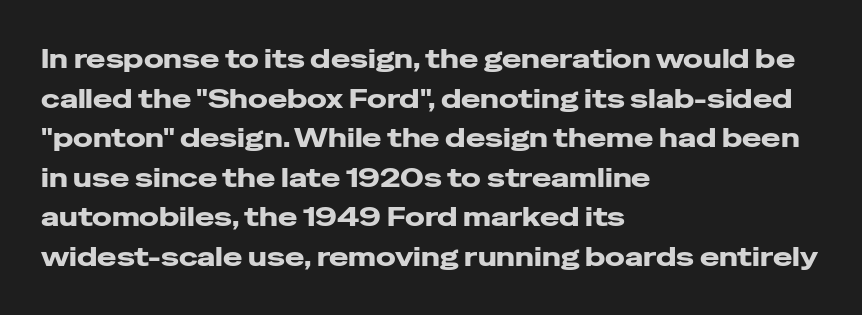
{"italic": "no", "underline": "no", "align": "left", "line_spacing": "normal", "line_spacing_ratio": 1.52, "letter_spacing": "normal", "letter_spacing_em": 0.0, "glyph_px": 26}
